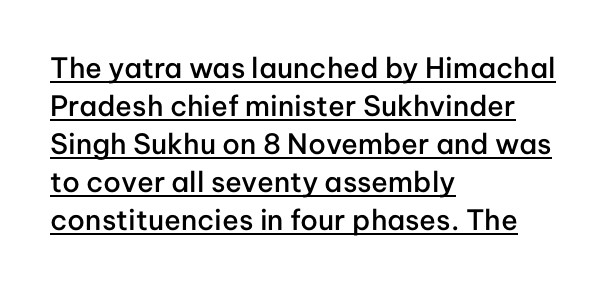
{"serif": "no", "italic": "no", "bold": "semi", "weight": "semibold", "width": "normal", "stroke_contrast": "low", "x_height": "medium", "monospaced": "no", "underline": "yes", "align": "left", "line_spacing": "normal", "line_spacing_ratio": 1.36, "letter_spacing": "normal", "letter_spacing_em": 0.0, "glyph_px": 28}
